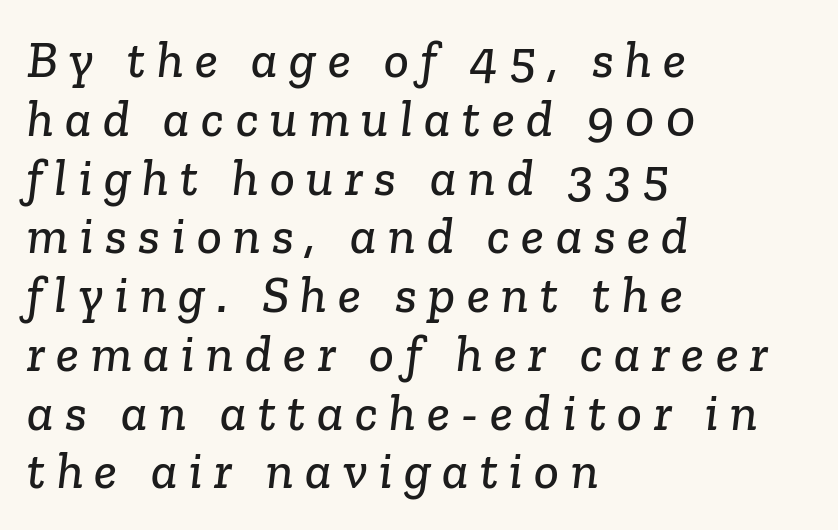
{"serif": "yes", "width": "normal", "stroke_contrast": "low", "x_height": "medium", "monospaced": "no", "underline": "no", "align": "left", "line_spacing": "tight", "line_spacing_ratio": 1.13, "letter_spacing": "wide", "letter_spacing_em": 0.22, "glyph_px": 52}
